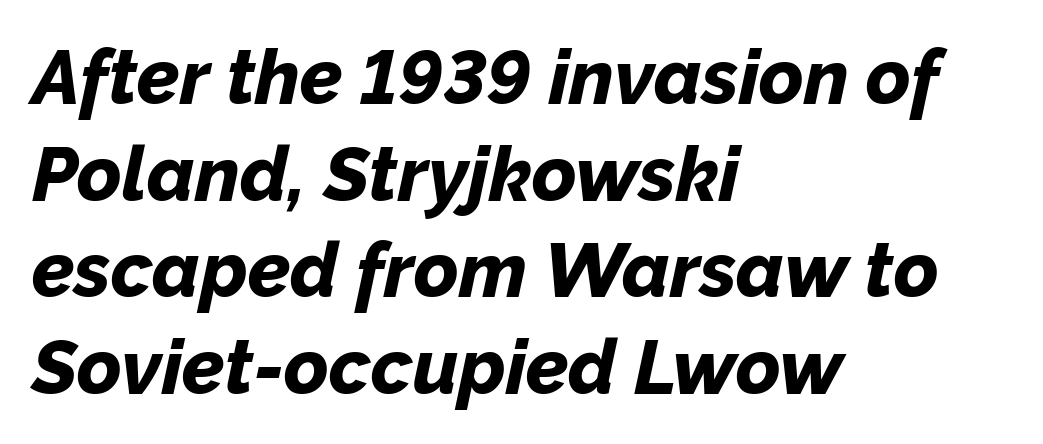
I'd describe the lettering as bold — thick and assertive. Letters rest on an invisible, unmarked baseline. Quick note: interline space is typical. The face used here is rendered with its standard letterfit.
